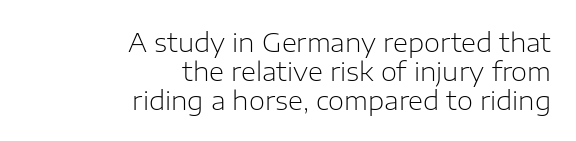
{"italic": "no", "bold": "no", "underline": "no", "align": "right", "line_spacing": "tight", "line_spacing_ratio": 1.11, "letter_spacing": "normal", "letter_spacing_em": 0.0, "glyph_px": 26}
